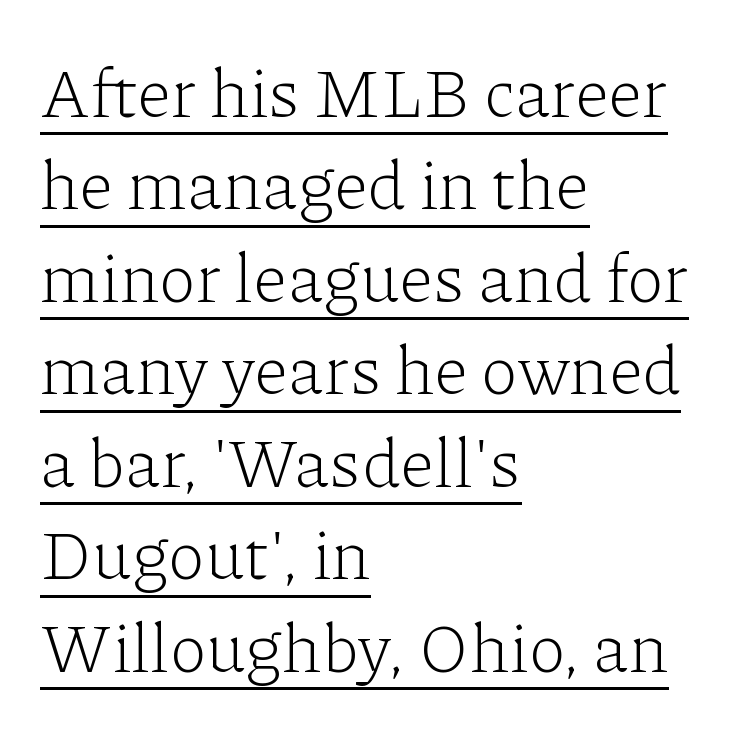
{"serif": "yes", "italic": "no", "bold": "no", "weight": "light", "width": "normal", "stroke_contrast": "low", "x_height": "medium", "monospaced": "no", "underline": "yes", "align": "left", "line_spacing": "normal", "line_spacing_ratio": 1.34, "letter_spacing": "normal", "letter_spacing_em": 0.0, "glyph_px": 69}
